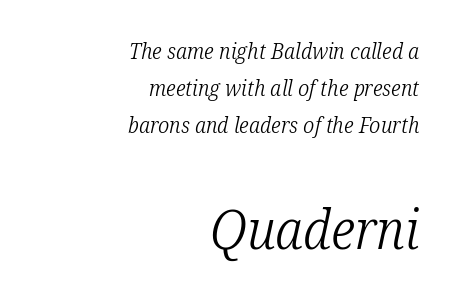
The image shows 55 px light, condensed serif type, italic (leaning right); set right-aligned, normal line spacing (1.68x), normal letter spacing, not underlined; the second (bottom) block is 2.5x larger; low stroke contrast and a medium x-height.
